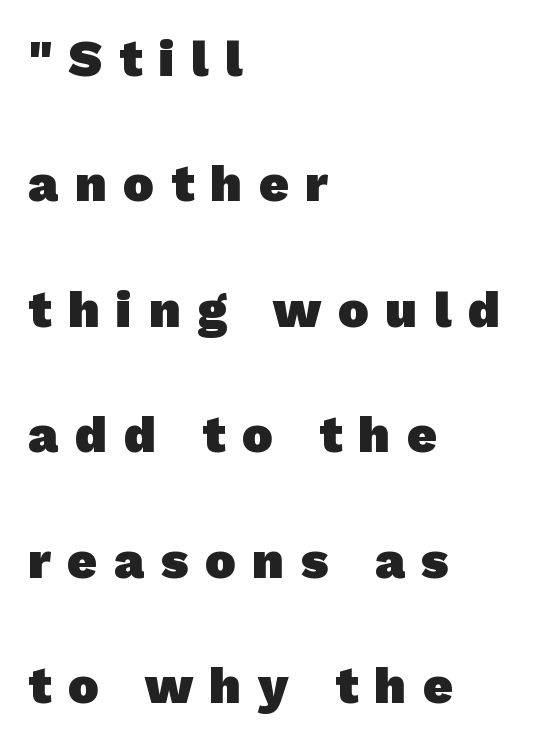
{"serif": "no", "bold": "yes", "weight": "heavy", "width": "normal", "stroke_contrast": "low", "x_height": "medium", "monospaced": "no", "underline": "no", "align": "left", "line_spacing": "loose", "line_spacing_ratio": 2.46, "letter_spacing": "wide", "letter_spacing_em": 0.33, "glyph_px": 51}
